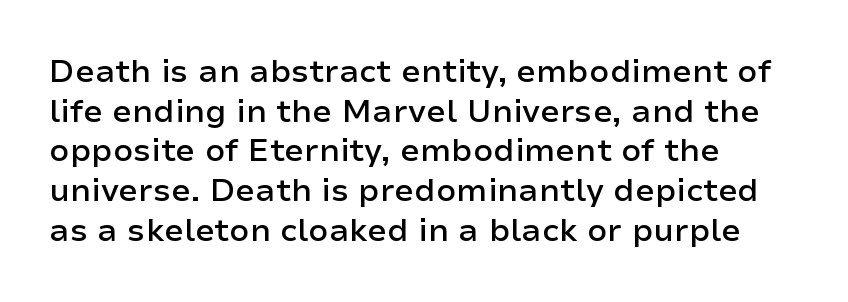
The image shows 32 px semibold sans-serif type, upright; set left-aligned, line spacing 1.24x, normal letter spacing, not underlined; low stroke contrast and a medium x-height.
